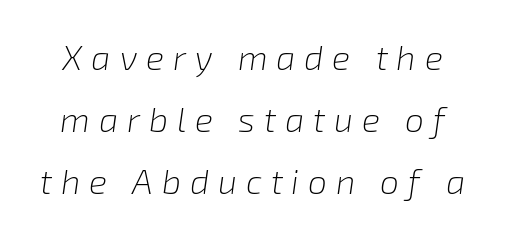
{"italic": "yes", "lean": "right", "slant_degrees": 8, "bold": "no", "weight": "light", "width": "normal", "stroke_contrast": "low", "x_height": "medium", "monospaced": "no", "underline": "no", "line_spacing_ratio": 1.82, "letter_spacing": "wide", "letter_spacing_em": 0.26, "glyph_px": 34}
